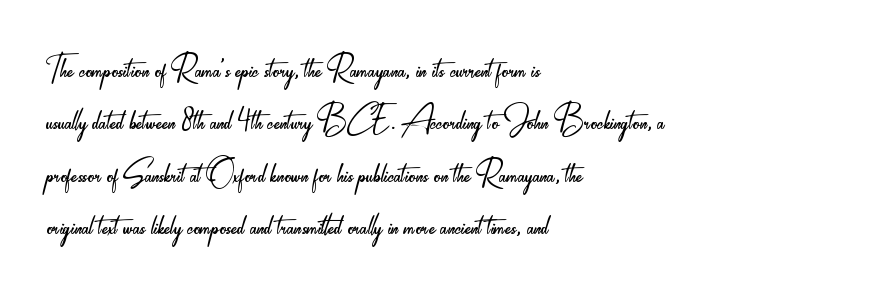
Q: Is the text bold? A: No.
Q: Is the text italic (slanted)? A: Yes.
Q: Is the typeface a serif or a sans-serif typeface? A: Sans-serif.
Q: Is the text underlined? A: No.
Q: How is the paragraph aligned? A: Left-aligned.
Q: Is the spacing between letters normal or unusually wide? A: Normal.
Q: Width (condensed, normal, or wide)? A: Condensed.
Q: Stroke contrast? A: Low.
Q: x-height? A: Small.
Q: Monospaced? A: No.
